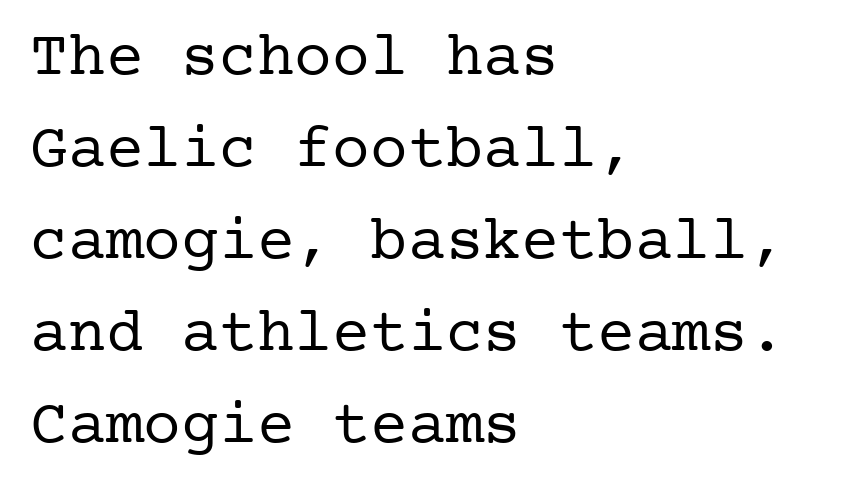
The image shows 63 px regular-weight serif type, upright; set left-aligned, normal line spacing (1.46x), normal letter spacing, not underlined; low stroke contrast and a medium x-height.
